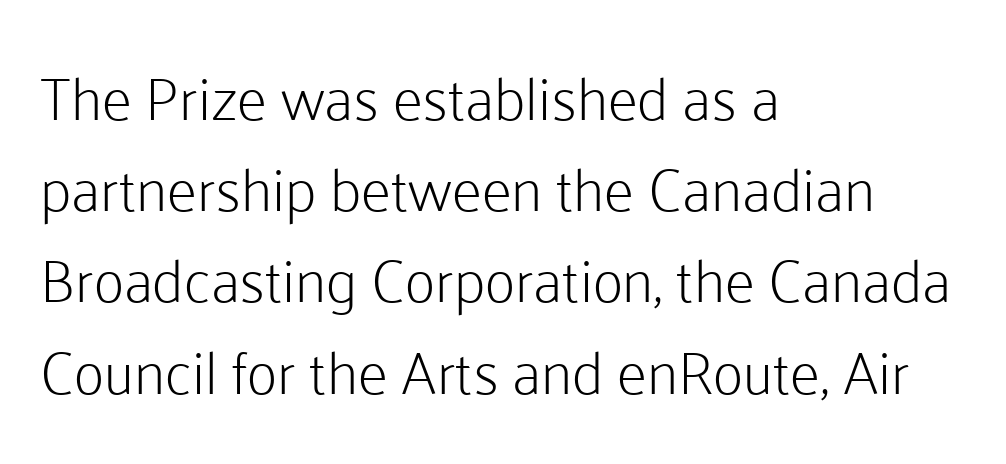
The image shows 60 px light sans-serif type, upright; set left-aligned, normal line spacing (1.52x), normal letter spacing, not underlined; low stroke contrast and a medium x-height.
